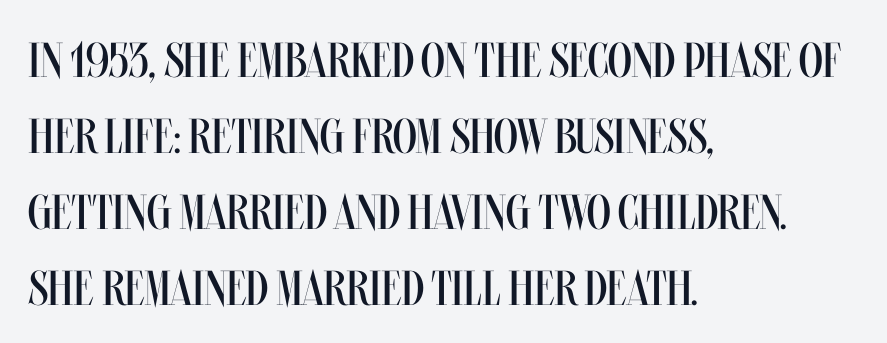
The lines are quadded left. These glyphs show unthickened strokes, regular width or finer. The gap between lines stays unmarked. Rendered with straight, roman letterforms. Varying glyph widths throughout — classic text-font behaviour. Vertically, the passage feels balanced, rows spaced as you'd expect.
